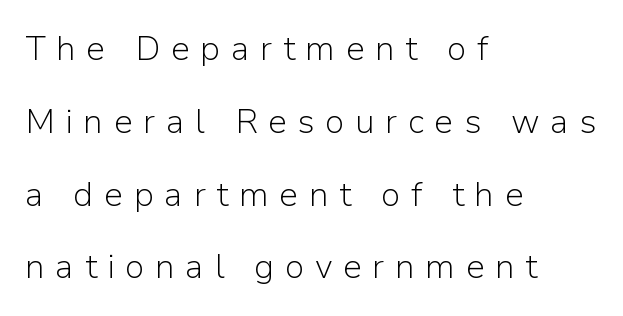
The image shows 34 px light sans-serif type, upright; set left-aligned, loose line spacing (2.14x), unusually wide letter spacing (+0.31 em), not underlined; low stroke contrast and a medium x-height.
